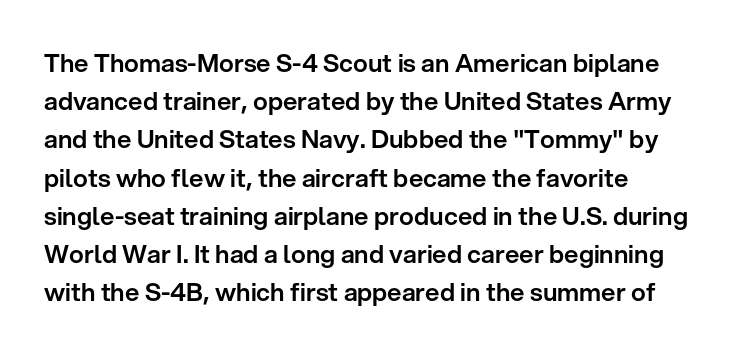
Descenders hang freely into open space. Teacher's note: observe the even left margin — that is flush-left alignment. The vertical gap from one line to the next is medium. If you drew a line through each stem, it would be perfectly vertical. The letters sit at their default tracking, neither squeezed nor spread.
